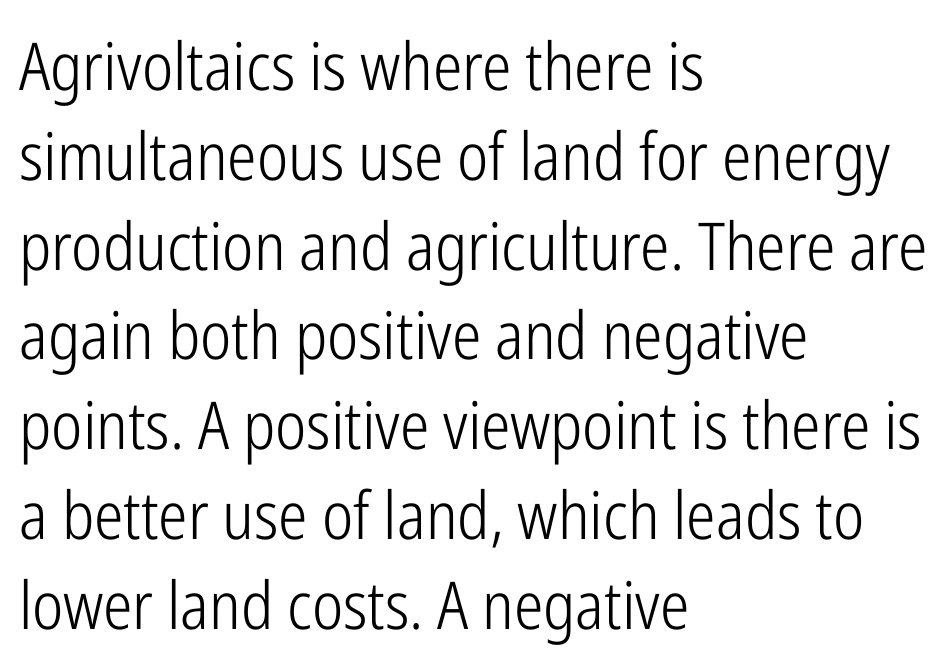
The image shows 66 px light, condensed sans-serif type, upright; set left-aligned, normal line spacing (1.36x), normal letter spacing, not underlined; low stroke contrast and a medium x-height.
